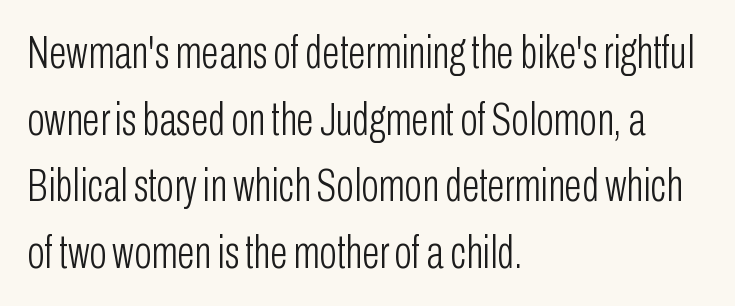
Is the stroke heavy? The answer is a plain regular-or-lighter. Descenders hang freely into open space. Is this a sans? Yes — the strokes have no serifs. Left-aligned paragraph, ragged on the right. This is the regular roman posture of the typeface. Reading down the column, the eye jumps a familiar distance to each next line.
